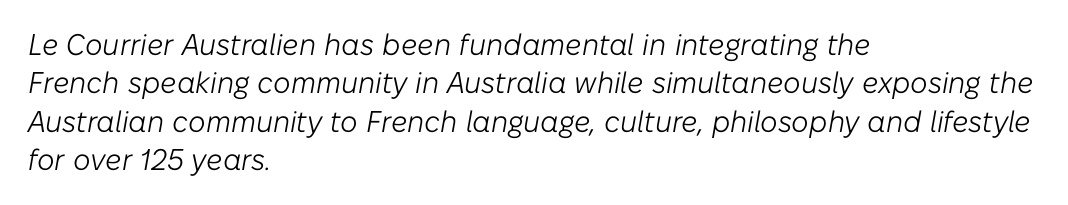
{"italic": "yes", "lean": "right", "slant_degrees": 10, "bold": "no", "weight": "light", "width": "normal", "stroke_contrast": "low", "x_height": "medium", "monospaced": "no", "underline": "no", "align": "left", "line_spacing": "normal", "line_spacing_ratio": 1.28, "letter_spacing": "normal", "letter_spacing_em": 0.0, "glyph_px": 30}
